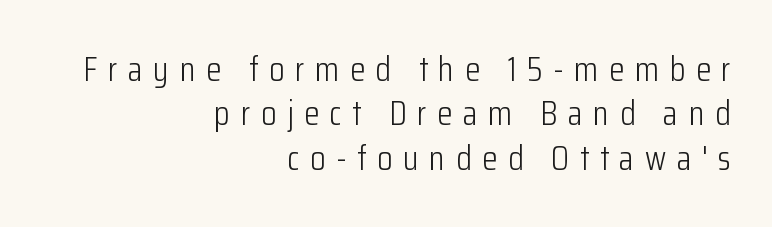
The letterforms sit at book weight or below. A normal amount of white space separates one row of letters from the next. The text was rendered using a sans face with plain stroke endings. Horizontally, the lines are justified to the trailing edge only. Caption: expanded tracking, letters set apart. Has an underline been added? It has not.
